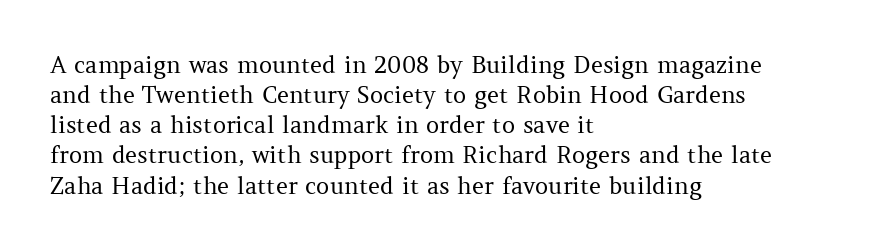
Q: Is the text bold? A: No.
Q: Is the text italic (slanted)? A: No, it is upright.
Q: Is the text underlined? A: No.
Q: How is the paragraph aligned? A: Left-aligned.
Q: Is the spacing between letters normal or unusually wide? A: Normal.
Q: Is the spacing between lines tight, normal or loose? A: Normal.
